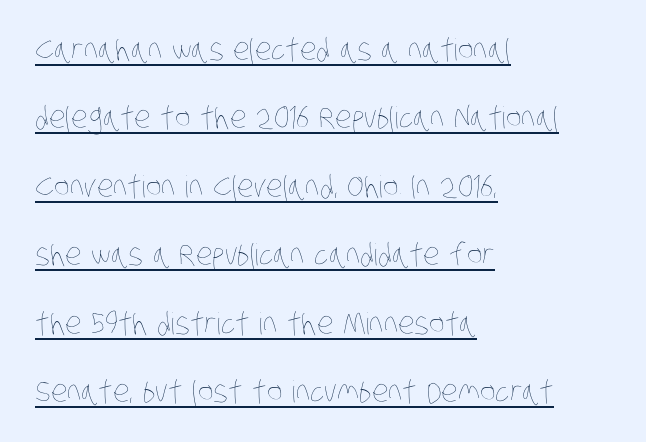
Q: Is the text bold? A: No.
Q: Is the text underlined? A: Yes.
Q: How is the paragraph aligned? A: Left-aligned.
Q: Is the spacing between letters normal or unusually wide? A: Normal.
Q: Is the spacing between lines tight, normal or loose? A: Loose.
Q: Width (condensed, normal, or wide)? A: Condensed.
Q: Stroke contrast? A: Low.
Q: x-height? A: Large.
Q: Monospaced? A: No.
